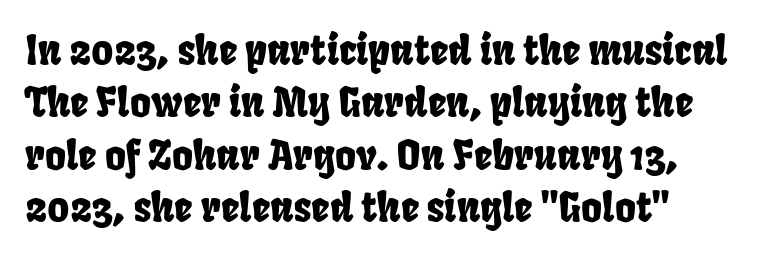
Q: Is the typeface a serif or a sans-serif typeface? A: Sans-serif.
Q: Is the text underlined? A: No.
Q: How is the paragraph aligned? A: Left-aligned.
Q: Is the spacing between letters normal or unusually wide? A: Normal.
Q: Is the spacing between lines tight, normal or loose? A: Normal.
Q: Width (condensed, normal, or wide)? A: Condensed.
Q: Stroke contrast? A: Low.
Q: x-height? A: Large.
Q: Monospaced? A: No.
